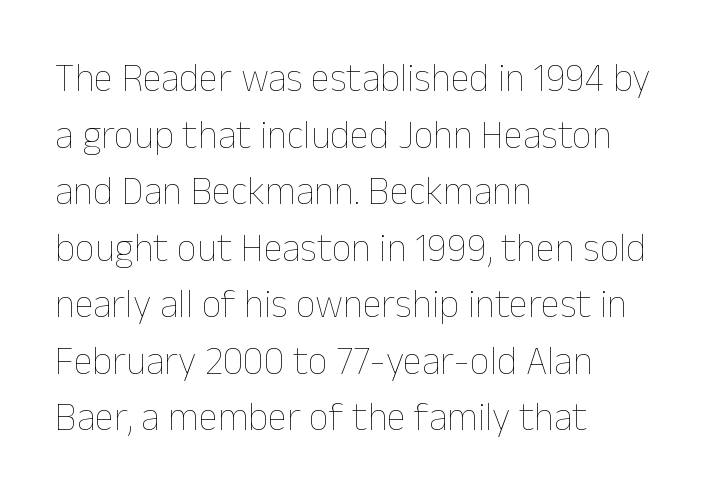
{"italic": "no", "bold": "no", "weight": "thin", "width": "normal", "stroke_contrast": "low", "x_height": "medium", "monospaced": "no", "underline": "no", "align": "left", "line_spacing": "normal", "line_spacing_ratio": 1.45, "letter_spacing": "normal", "letter_spacing_em": 0.0, "glyph_px": 39}
